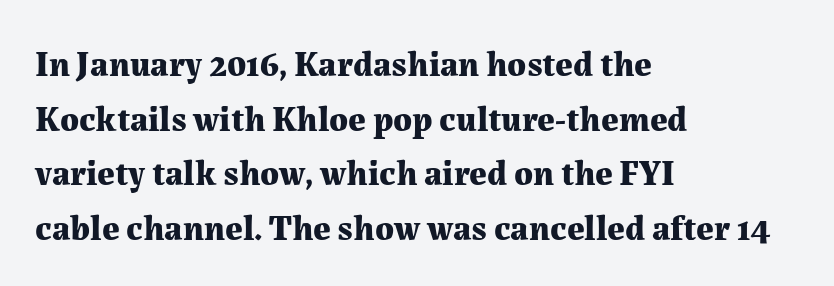
Classification — serif. Quick note: not italic, upright. The paragraph shown leans on its left margin. The face used here has the dense, thick strokes of a bold. Rule under the text: the space is simply empty. The face used here is proportionally spaced, like ordinary book or web type.
